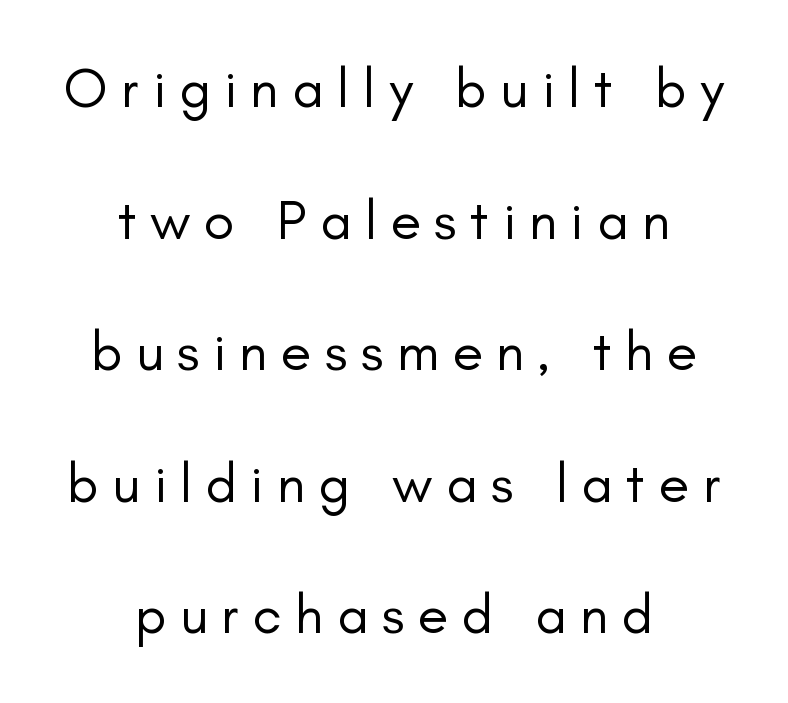
{"serif": "no", "italic": "no", "bold": "no", "weight": "regular", "width": "normal", "stroke_contrast": "low", "x_height": "small", "monospaced": "no", "underline": "no", "align": "center", "line_spacing": "loose", "line_spacing_ratio": 2.35, "letter_spacing": "wide", "letter_spacing_em": 0.24, "glyph_px": 56}
